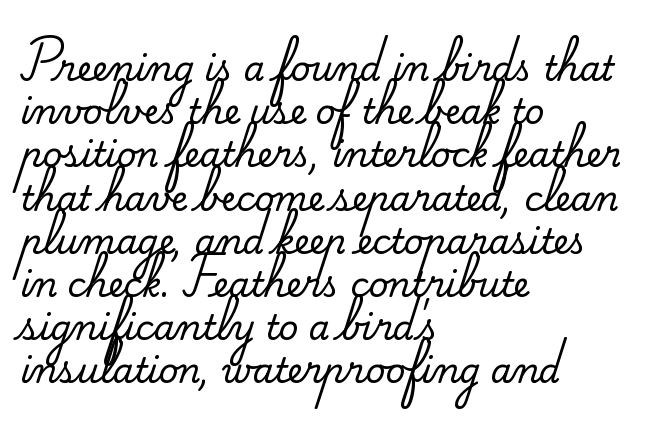
Baseline-to-baseline distance is the conventional proportion of letter height. If you drew a ruler down the left edge, every line would touch it. Spacing verdict: proportional, widths tailored to each character. Has an underline been added? It has not. The passage shown is typeset with a serif family. Spacing between characters is what you'd get straight out of the box.
